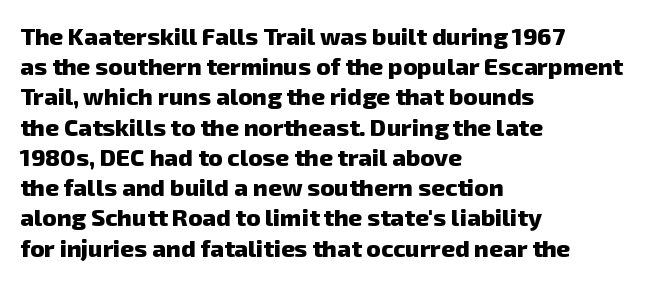
The image shows 24 px bold type; set left-aligned, normal line spacing (1.26x), normal letter spacing, not underlined.
